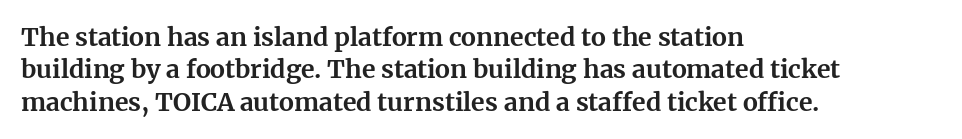
The image shows 25 px bold type, upright; set left-aligned, normal line spacing (1.3x), normal letter spacing, not underlined.
